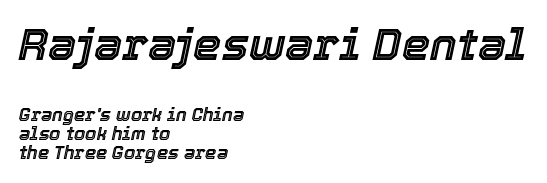
Which of the two is more prominent by size? The first, at the top. Think of a printed novel: that variable character pitch is what you see here. Letter spacing: default. The strip under each line holds only bare page.
